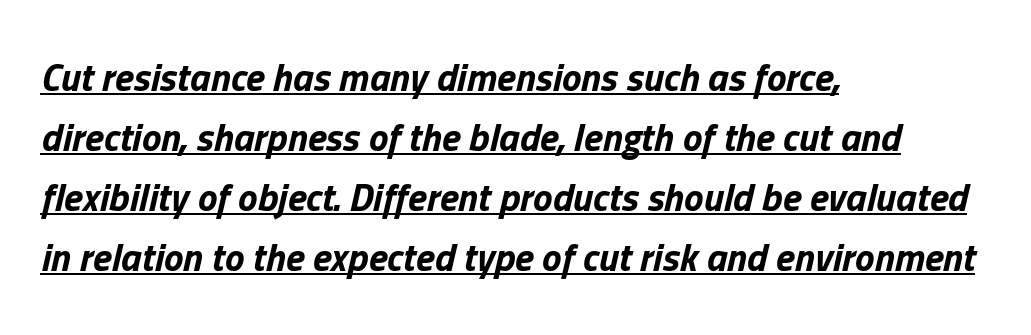
{"italic": "yes", "lean": "right", "slant_degrees": 13, "bold": "yes", "weight": "bold", "width": "normal", "stroke_contrast": "low", "x_height": "medium", "monospaced": "no", "underline": "yes", "align": "left", "line_spacing": "normal", "line_spacing_ratio": 1.54, "letter_spacing": "normal", "letter_spacing_em": 0.0, "glyph_px": 39}
